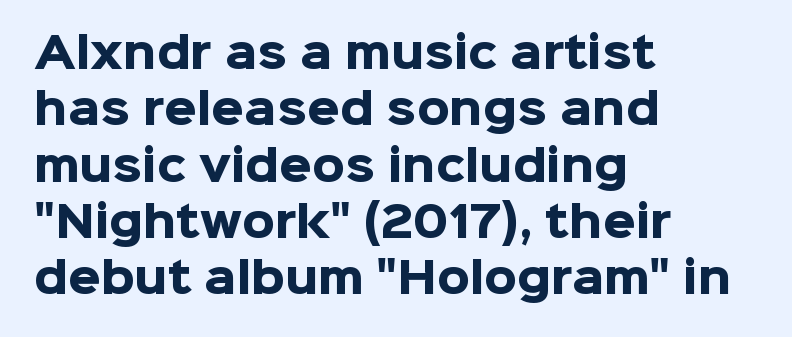
Q: Is the text bold? A: Yes.
Q: Is the text italic (slanted)? A: No, it is upright.
Q: Is the typeface a serif or a sans-serif typeface? A: Sans-serif.
Q: Is the text underlined? A: No.
Q: How is the paragraph aligned? A: Left-aligned.
Q: Is the spacing between letters normal or unusually wide? A: Normal.
Q: Is the spacing between lines tight, normal or loose? A: Normal.
Q: Width (condensed, normal, or wide)? A: Normal.
Q: Stroke contrast? A: Low.
Q: x-height? A: Medium.
Q: Monospaced? A: No.
